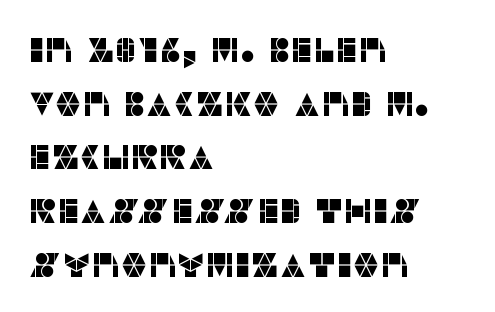
Q: Is the text italic (slanted)? A: No, it is upright.
Q: Is the typeface a serif or a sans-serif typeface? A: Sans-serif.
Q: Is the text underlined? A: No.
Q: How is the paragraph aligned? A: Left-aligned.
Q: Is the spacing between letters normal or unusually wide? A: Normal.
Q: Is the spacing between lines tight, normal or loose? A: Normal.
Q: Width (condensed, normal, or wide)? A: Normal.
Q: Stroke contrast? A: Low.
Q: x-height? A: Large.
Q: Monospaced? A: No.
